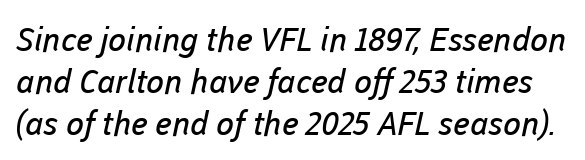
Q: Is the text bold? A: No.
Q: Is the typeface a serif or a sans-serif typeface? A: Sans-serif.
Q: Is the text underlined? A: No.
Q: Is the spacing between letters normal or unusually wide? A: Normal.
Q: Is the spacing between lines tight, normal or loose? A: Normal.
Q: Width (condensed, normal, or wide)? A: Normal.
Q: Stroke contrast? A: Low.
Q: x-height? A: Medium.
Q: Monospaced? A: No.
